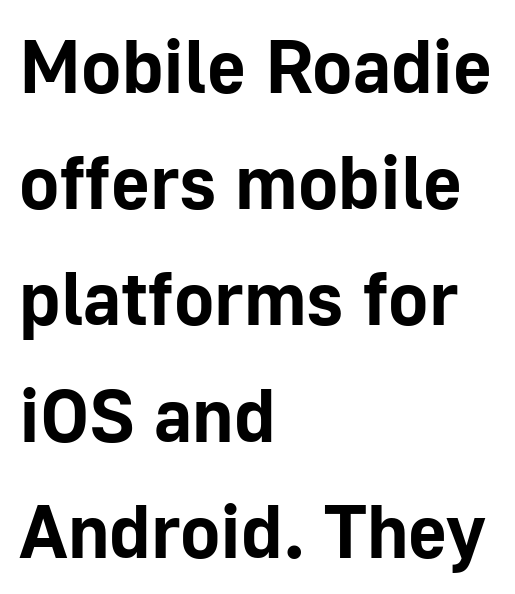
Q: Is the text bold? A: Yes.
Q: Is the text italic (slanted)? A: No, it is upright.
Q: Is the typeface a serif or a sans-serif typeface? A: Sans-serif.
Q: Is the text underlined? A: No.
Q: How is the paragraph aligned? A: Left-aligned.
Q: Is the spacing between letters normal or unusually wide? A: Normal.
Q: Is the spacing between lines tight, normal or loose? A: Normal.
Q: Width (condensed, normal, or wide)? A: Normal.
Q: Stroke contrast? A: Low.
Q: x-height? A: Medium.
Q: Monospaced? A: No.
